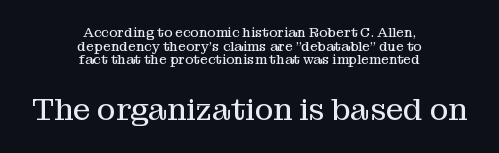
Q: Is the text bold? A: No.
Q: Is the text italic (slanted)? A: No, it is upright.
Q: Is the typeface a serif or a sans-serif typeface? A: Serif.
Q: Is the text underlined? A: No.
Q: How is the paragraph aligned? A: Centered.
Q: Is the spacing between letters normal or unusually wide? A: Normal.
Q: Is the spacing between lines tight, normal or loose? A: Tight.
Q: Which block of text is set in a larger size, the first (top) or the second (bottom)? A: The second (bottom) one.
Q: Width (condensed, normal, or wide)? A: Normal.
Q: Stroke contrast? A: Medium.
Q: x-height? A: Medium.
Q: Monospaced? A: No.
